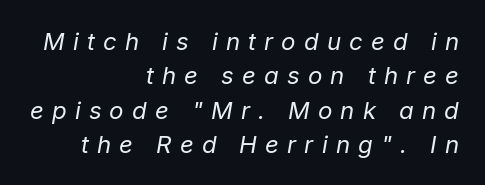
{"italic": "yes", "lean": "right", "slant_degrees": 9, "bold": "no", "underline": "no", "align": "right", "line_spacing": "normal", "line_spacing_ratio": 1.43, "letter_spacing": "wide", "letter_spacing_em": 0.34, "glyph_px": 24}
